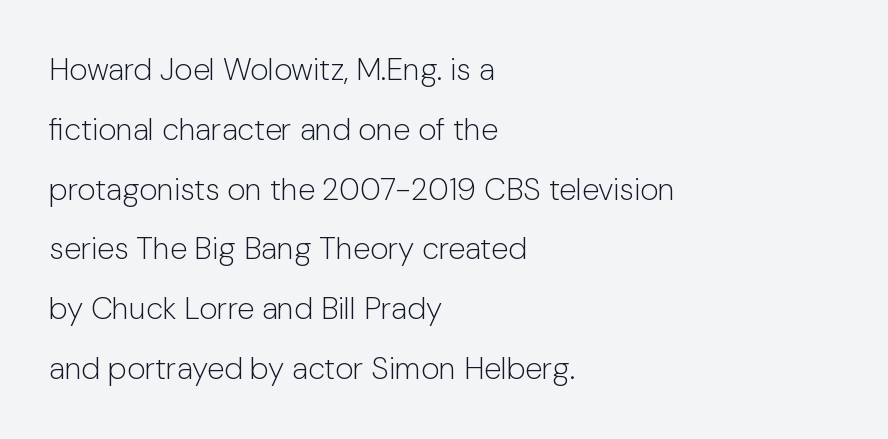
{"serif": "no", "italic": "no", "bold": "no", "weight": "light", "width": "normal", "stroke_contrast": "low", "x_height": "medium", "monospaced": "no", "underline": "no", "align": "left", "line_spacing": "loose", "line_spacing_ratio": 1.93, "letter_spacing": "normal", "letter_spacing_em": 0.0, "glyph_px": 31}
